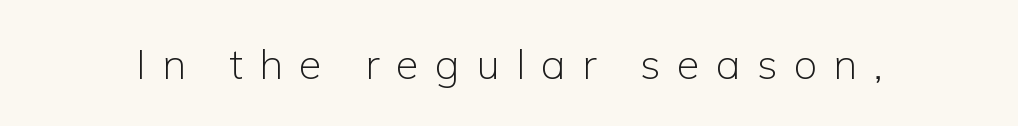
Q: Is the text bold? A: No.
Q: Is the text italic (slanted)? A: No, it is upright.
Q: Is the typeface a serif or a sans-serif typeface? A: Sans-serif.
Q: Is the text underlined? A: No.
Q: Is the spacing between letters normal or unusually wide? A: Unusually wide.
Q: Width (condensed, normal, or wide)? A: Normal.
Q: Stroke contrast? A: Low.
Q: x-height? A: Medium.
Q: Monospaced? A: No.
